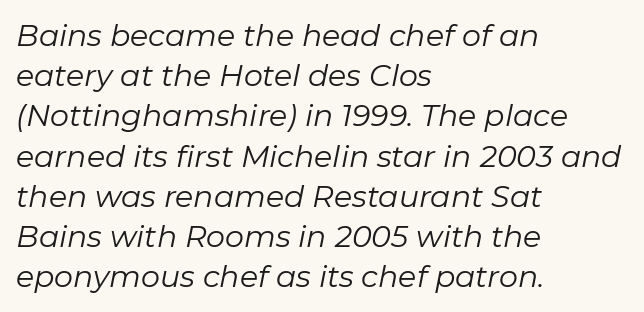
The image shows 30 px regular-weight type, italic (leaning right); set left-aligned, normal line spacing (1.34x), normal letter spacing, not underlined; low stroke contrast and a medium x-height.
